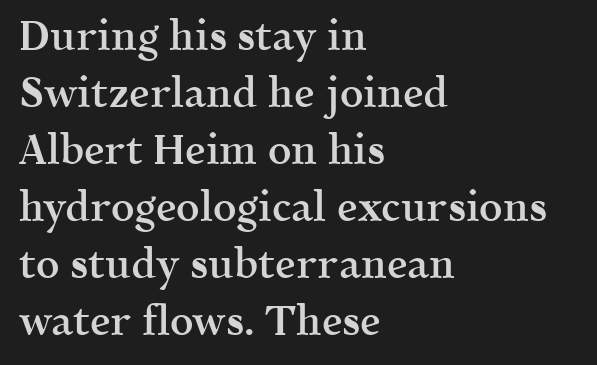
Serif or sans? Serif — the stroke terminals have little feet. Tracking here is standard; glyphs follow each other at the usual distance. Horizontal alignment here is leftward, the default for most running prose. The rendering uses natural spacing where letterforms have individual widths.
